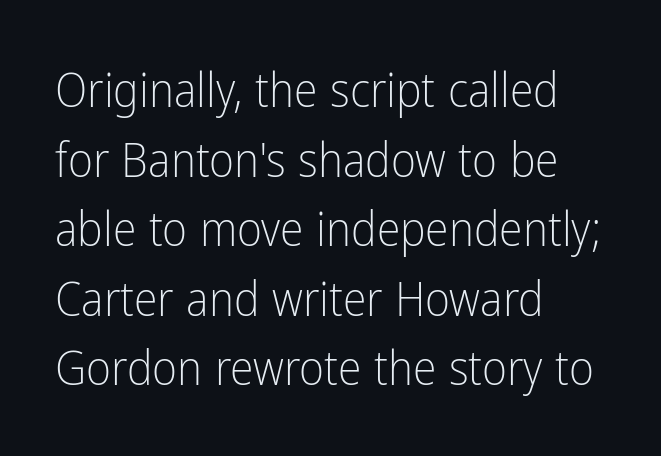
Q: Is the text bold? A: No.
Q: Is the text italic (slanted)? A: No, it is upright.
Q: Is the typeface a serif or a sans-serif typeface? A: Sans-serif.
Q: Is the text underlined? A: No.
Q: How is the paragraph aligned? A: Left-aligned.
Q: Is the spacing between letters normal or unusually wide? A: Normal.
Q: Is the spacing between lines tight, normal or loose? A: Normal.
Q: Width (condensed, normal, or wide)? A: Condensed.
Q: Stroke contrast? A: Low.
Q: x-height? A: Medium.
Q: Monospaced? A: No.
